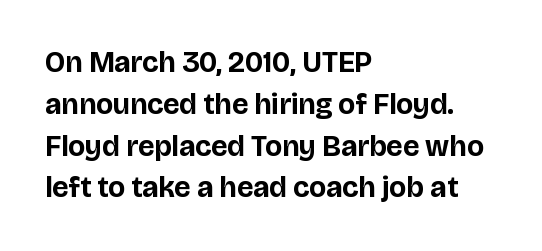
Q: Is the text bold? A: Yes.
Q: Is the text italic (slanted)? A: No, it is upright.
Q: Is the typeface a serif or a sans-serif typeface? A: Sans-serif.
Q: Is the text underlined? A: No.
Q: How is the paragraph aligned? A: Left-aligned.
Q: Is the spacing between letters normal or unusually wide? A: Normal.
Q: Is the spacing between lines tight, normal or loose? A: Normal.
Q: Width (condensed, normal, or wide)? A: Normal.
Q: Stroke contrast? A: Low.
Q: x-height? A: Large.
Q: Monospaced? A: No.
